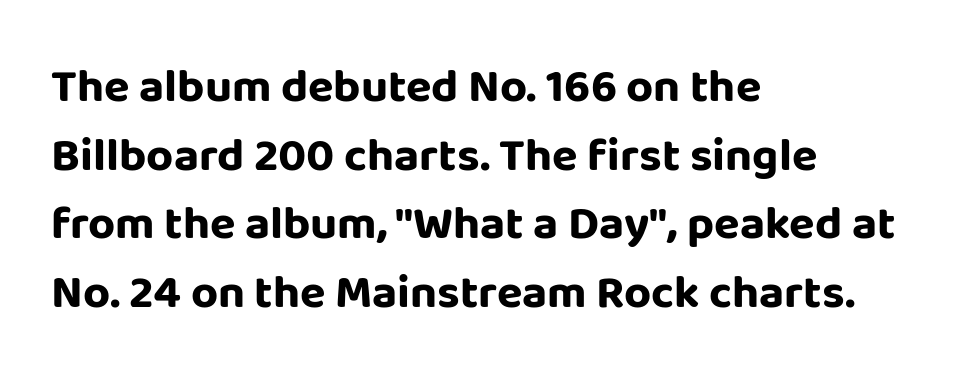
Heavy-handed strokes throughout: this text is bold. The letters advance in unequal steps, a hallmark of proportional type. Every row of glyphs begins at an identical x-position on the left. The passage shown is typeset with a sans-serif family.
